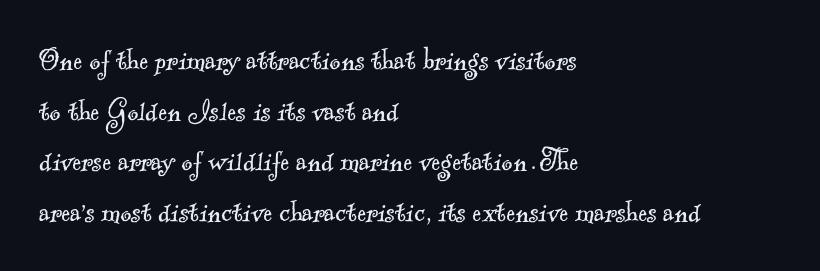
The image shows 34 px light serif type; set left-aligned, normal line spacing (1.49x), normal letter spacing, not underlined; a small x-height.
